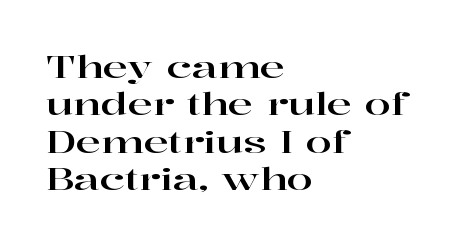
The image shows 30 px wide serif type, upright; set left-aligned, normal line spacing (1.25x), normal letter spacing, not underlined; high stroke contrast and a medium x-height.
